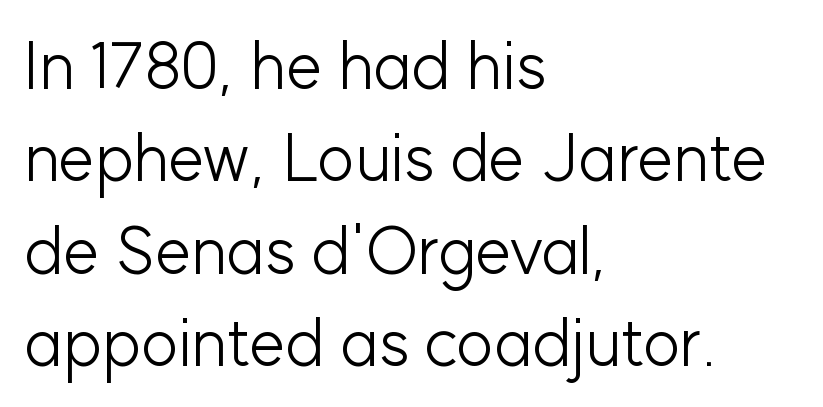
The image shows 65 px light sans-serif type, upright; set left-aligned, normal line spacing (1.42x), normal letter spacing, not underlined; low stroke contrast and a medium x-height.
